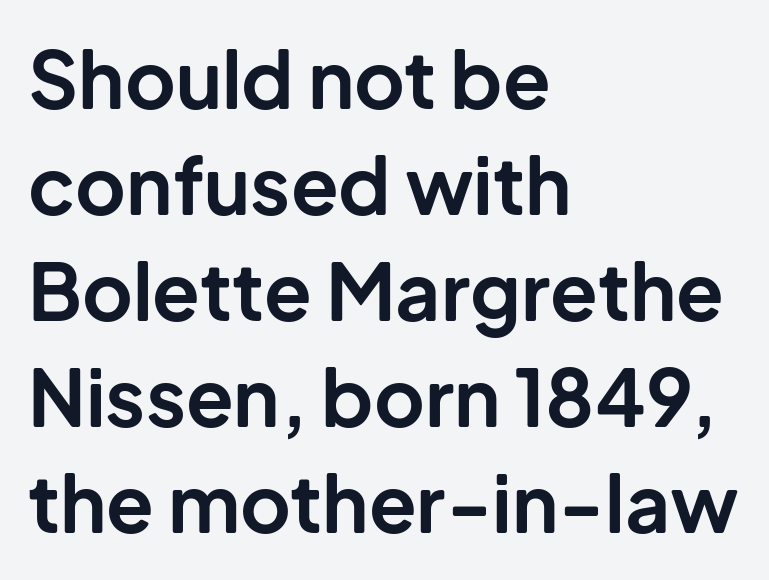
The image shows 78 px bold sans-serif type, upright; set left-aligned, normal line spacing (1.36x), normal letter spacing, not underlined; low stroke contrast and a medium x-height.
